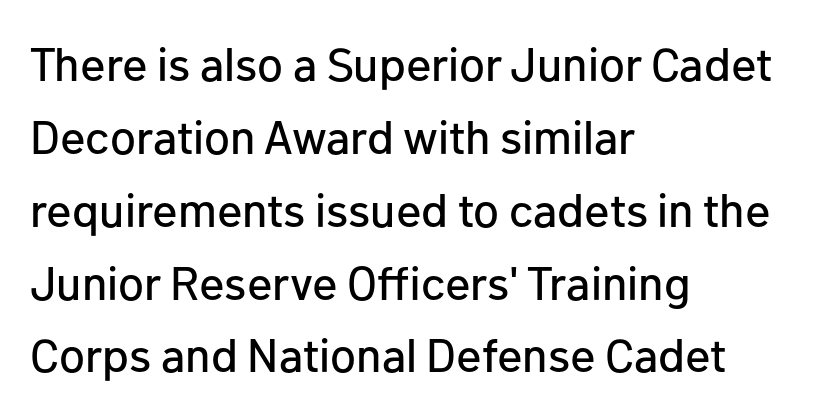
Q: Is the text italic (slanted)? A: No, it is upright.
Q: Is the typeface a serif or a sans-serif typeface? A: Sans-serif.
Q: Is the text underlined? A: No.
Q: How is the paragraph aligned? A: Left-aligned.
Q: Is the spacing between letters normal or unusually wide? A: Normal.
Q: Is the spacing between lines tight, normal or loose? A: Normal.
Q: Width (condensed, normal, or wide)? A: Normal.
Q: Stroke contrast? A: Low.
Q: x-height? A: Medium.
Q: Monospaced? A: No.
